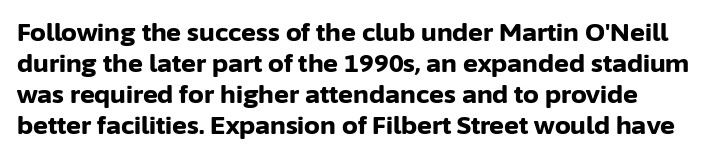
{"italic": "no", "bold": "yes", "underline": "no", "line_spacing_ratio": 1.24, "letter_spacing": "normal", "letter_spacing_em": 0.0, "glyph_px": 25}
